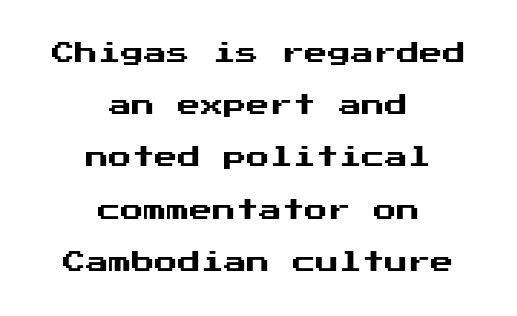
Q: Is the text italic (slanted)? A: No, it is upright.
Q: Is the text underlined? A: No.
Q: How is the paragraph aligned? A: Centered.
Q: Is the spacing between letters normal or unusually wide? A: Normal.
Q: Is the spacing between lines tight, normal or loose? A: Loose.
